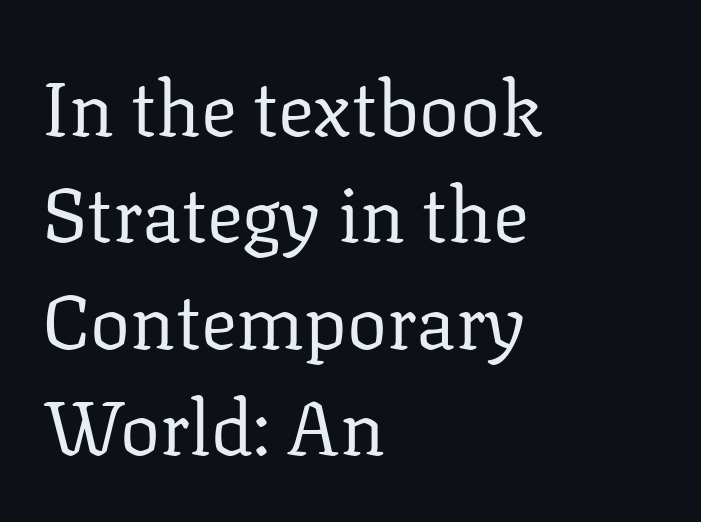
{"serif": "yes", "italic": "no", "bold": "no", "weight": "regular", "width": "normal", "stroke_contrast": "low", "x_height": "medium", "monospaced": "no", "underline": "no", "align": "left", "line_spacing": "normal", "line_spacing_ratio": 1.42, "letter_spacing": "normal", "letter_spacing_em": 0.0, "glyph_px": 75}
